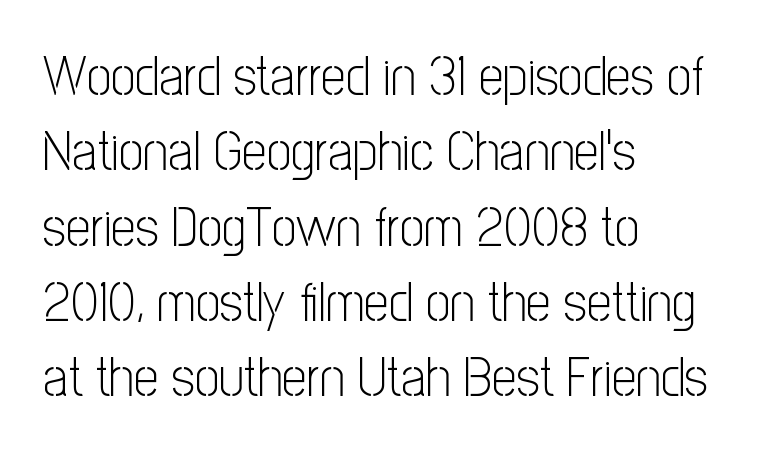
The image shows 55 px light, condensed sans-serif type, upright; set left-aligned, normal line spacing (1.37x), normal letter spacing, not underlined; low stroke contrast and a medium x-height.
